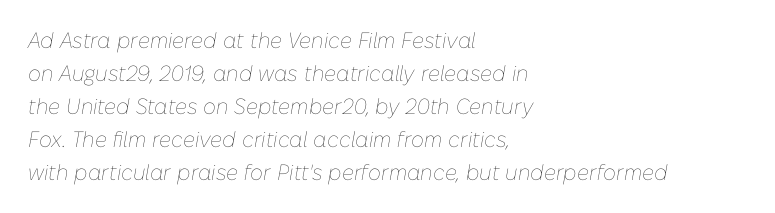
The image shows 22 px text type, italic (leaning right); set left-aligned, normal line spacing (1.5x), normal letter spacing, not underlined.
